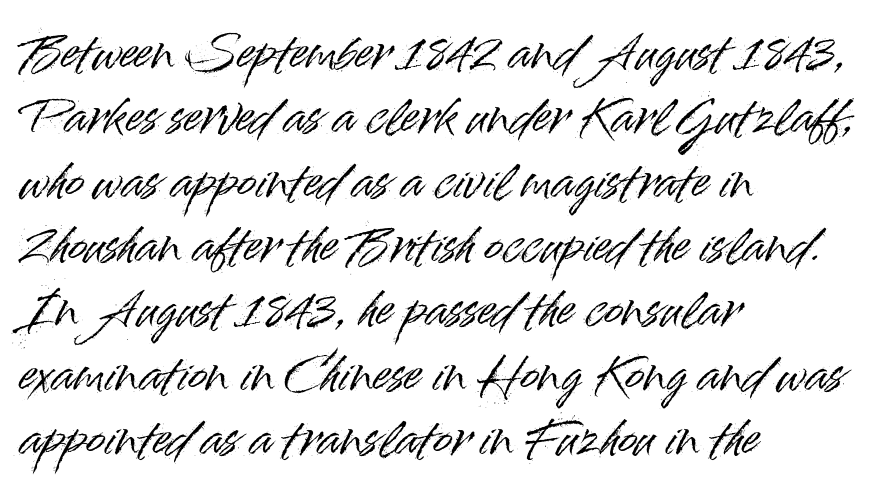
Q: Is the text italic (slanted)? A: Yes.
Q: Is the typeface a serif or a sans-serif typeface? A: Sans-serif.
Q: Is the text underlined? A: No.
Q: How is the paragraph aligned? A: Left-aligned.
Q: Is the spacing between letters normal or unusually wide? A: Normal.
Q: Is the spacing between lines tight, normal or loose? A: Normal.
Q: Width (condensed, normal, or wide)? A: Normal.
Q: Stroke contrast? A: High.
Q: x-height? A: Small.
Q: Monospaced? A: No.
